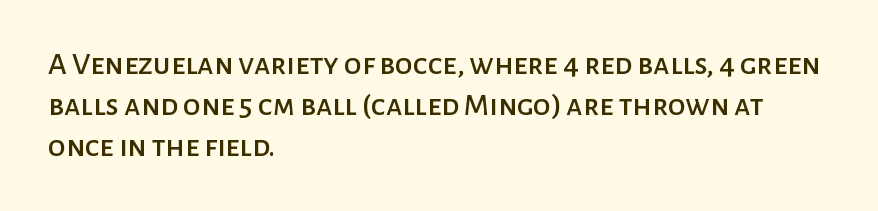
Q: Is the text italic (slanted)? A: No, it is upright.
Q: Is the typeface a serif or a sans-serif typeface? A: Sans-serif.
Q: Is the text underlined? A: No.
Q: How is the paragraph aligned? A: Left-aligned.
Q: Is the spacing between letters normal or unusually wide? A: Normal.
Q: Is the spacing between lines tight, normal or loose? A: Normal.
Q: Width (condensed, normal, or wide)? A: Normal.
Q: Stroke contrast? A: Low.
Q: x-height? A: Medium.
Q: Monospaced? A: No.
